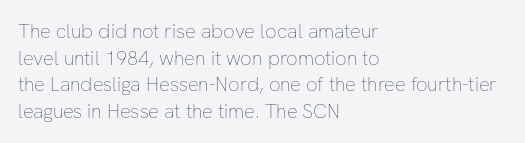
{"italic": "no", "bold": "no", "underline": "no", "align": "left", "line_spacing": "normal", "line_spacing_ratio": 1.33, "letter_spacing": "normal", "letter_spacing_em": 0.0, "glyph_px": 20}
